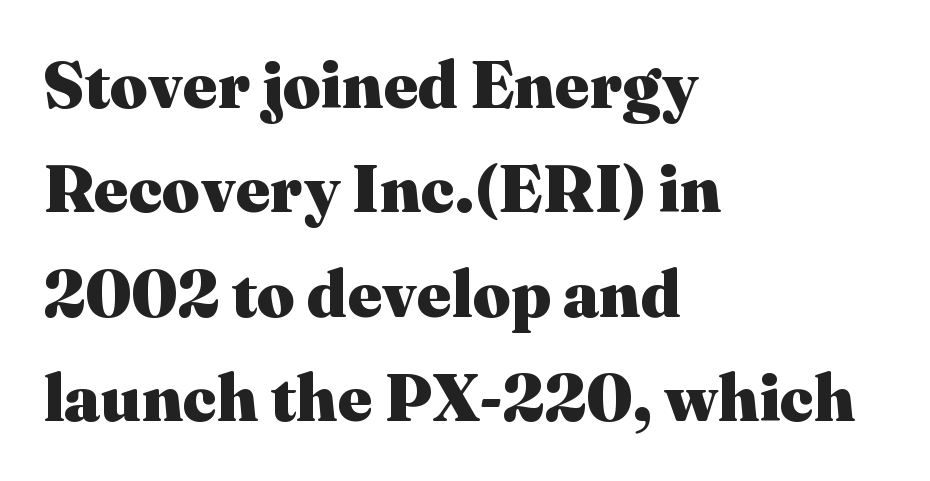
The image shows 66 px heavy serif type, upright; set left-aligned, normal line spacing (1.58x), normal letter spacing, not underlined; medium stroke contrast and a medium x-height.
